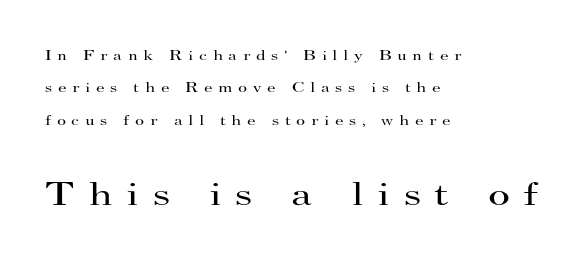
{"serif": "yes", "italic": "no", "bold": "no", "weight": "regular", "width": "wide", "stroke_contrast": "high", "x_height": "small", "monospaced": "no", "underline": "no", "align": "left", "line_spacing": "loose", "line_spacing_ratio": 2.32, "letter_spacing": "wide", "letter_spacing_em": 0.4, "larger_block": "second", "size_ratio": 2.43, "glyph_px": 34}
